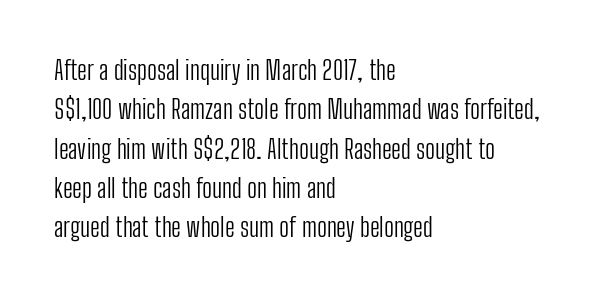
A typesetter would mark this as roman, not italic. Does the leading feel generous? No, just average. The typesetter chose a ragged-right arrangement here. The gaps between neighbouring characters are ordinary and unremarkable. Is this a heavy cut? Hardly; it is regular or lighter. The space directly below the letters is spotless.
